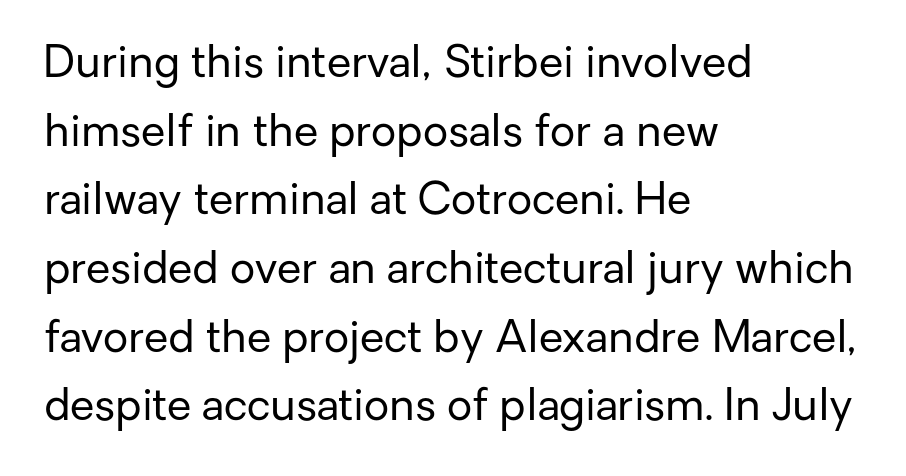
On a weight scale, this lands at 450 or below. Type style note: lacks serifs. Vertically, the passage feels balanced, rows spaced as you'd expect. Posture: straight, roman, zero tilt. The horizontal fit of the characters is conventional and even.
